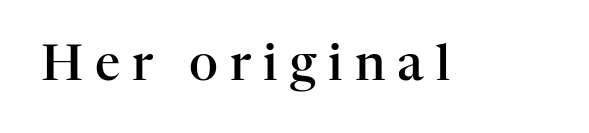
Type style note: has serifs. Descender tails drop into unmarked territory. The passage shown is semibold, sitting just below true bold. Here the designer chose a conventional face with non-uniform glyph widths. There is plenty of visible air inserted between adjacent glyphs. The font's upright variant was chosen for this text.
